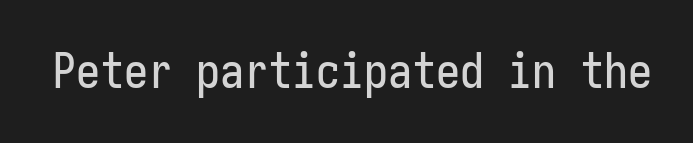
Upright lettering throughout. The strip under each line holds only bare page. Short note: letters normally spaced. To sum up the face: it is a sans, with no serifs.
